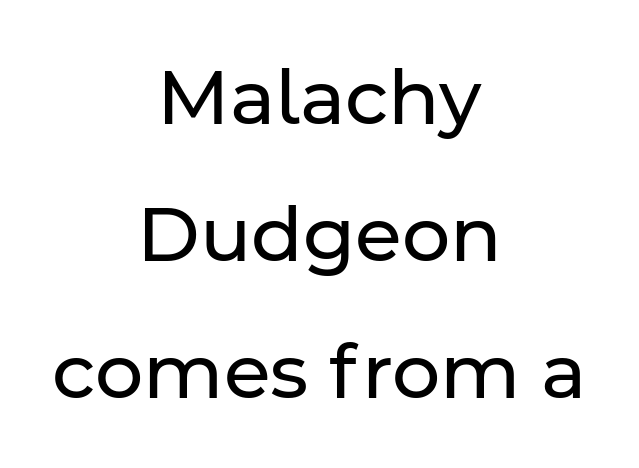
What stands out about the letter spacing? Nothing — it is the standard amount. Every character sits straight up, as roman type does. You could not count columns in this text — the font is proportionally spaced. The strokes carry an ordinary text weight at most. Centered paragraph, ragged on both sides.
